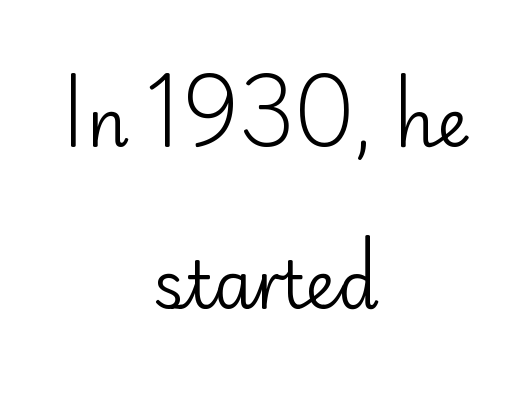
Q: Is the text bold? A: No.
Q: Is the text italic (slanted)? A: No, it is upright.
Q: Is the typeface a serif or a sans-serif typeface? A: Sans-serif.
Q: Is the text underlined? A: No.
Q: How is the paragraph aligned? A: Centered.
Q: Is the spacing between letters normal or unusually wide? A: Normal.
Q: Is the spacing between lines tight, normal or loose? A: Loose.
Q: Width (condensed, normal, or wide)? A: Normal.
Q: Stroke contrast? A: Low.
Q: x-height? A: Small.
Q: Monospaced? A: No.
